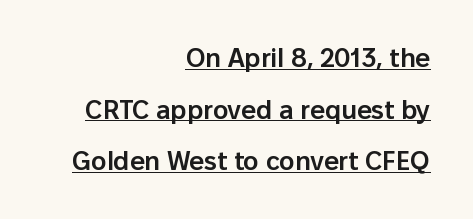
{"italic": "no", "bold": "semi", "underline": "yes", "align": "right", "line_spacing": "loose", "line_spacing_ratio": 1.99, "letter_spacing": "normal", "letter_spacing_em": 0.0, "glyph_px": 26}
